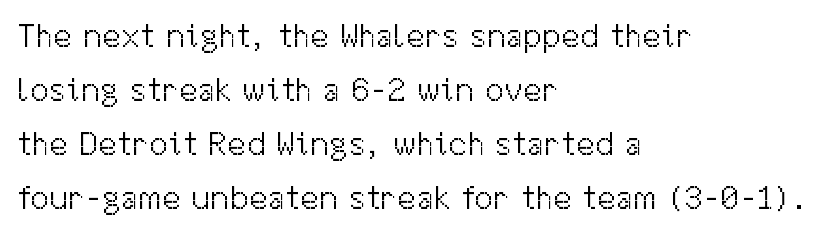
The image shows 34 px light sans-serif type, upright; set left-aligned, normal line spacing (1.59x), normal letter spacing, not underlined; medium stroke contrast and a medium x-height.
